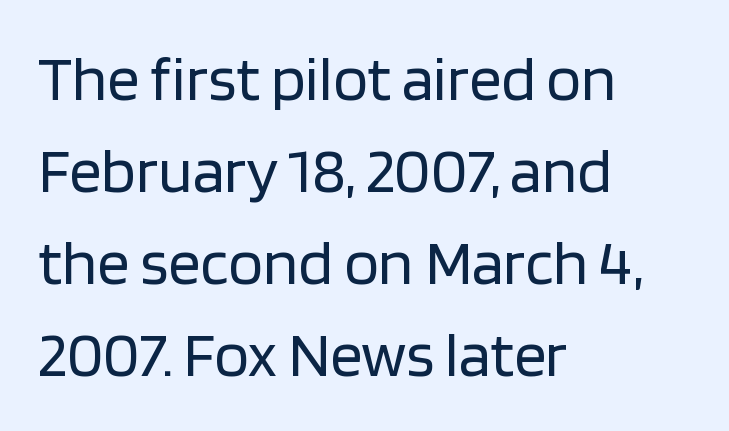
The setting favours the left margin, as ordinary paragraphs usually do. The face used here is rendered with its standard letterfit. Spacing verdict: proportional, widths tailored to each character. Just letters on the line, the space beneath them empty. To sum up the face: it is a sans, with no serifs.
